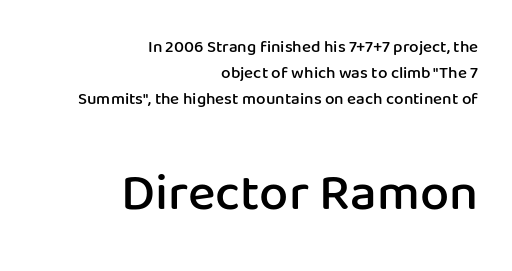
{"serif": "no", "italic": "no", "bold": "semi", "weight": "semibold", "width": "normal", "stroke_contrast": "low", "x_height": "medium", "monospaced": "no", "underline": "no", "align": "right", "line_spacing": "normal", "line_spacing_ratio": 1.53, "letter_spacing": "normal", "letter_spacing_em": 0.0, "larger_block": "second", "size_ratio": 3.06, "glyph_px": 52}
